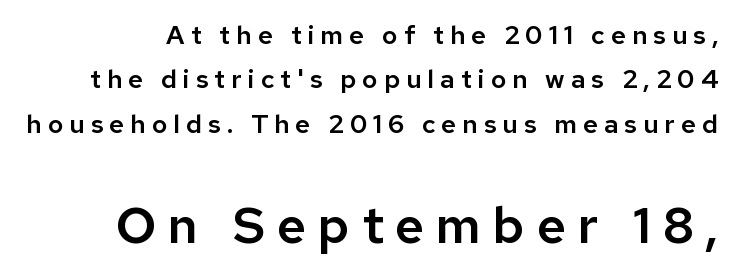
Of the two passages, the one underneath uses the larger point size. Nope, not italic — everything's standing straight. A typesetter would call this proportional, since set widths differ per character. The designer went with a sans here, leaving each stem footless.
